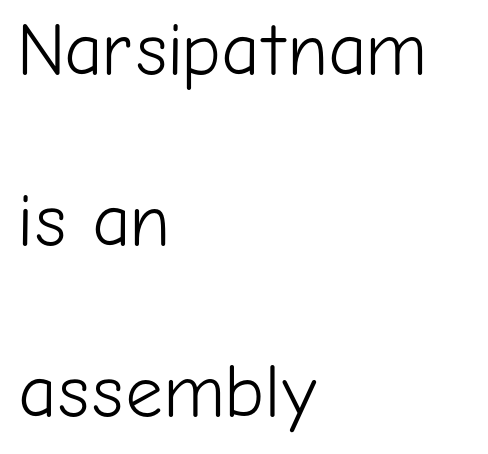
Whoever set this chose breathing room over compactness in the vertical rhythm. Classification — sans serif. Standard letterfit; no display-style spreading of the glyphs. Counters stay open thanks to moderate or lighter strokes.
